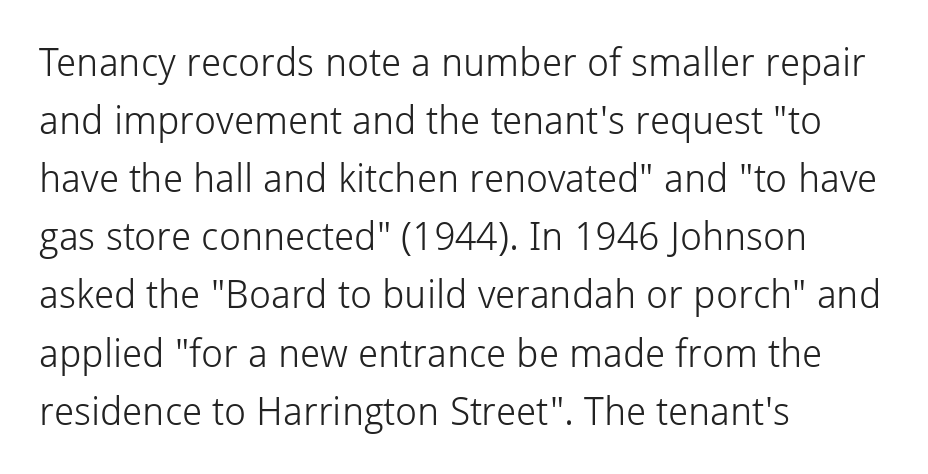
{"serif": "no", "italic": "no", "bold": "no", "weight": "light", "width": "normal", "stroke_contrast": "low", "x_height": "medium", "monospaced": "no", "underline": "no", "align": "left", "line_spacing": "normal", "line_spacing_ratio": 1.49, "letter_spacing": "normal", "letter_spacing_em": 0.0, "glyph_px": 39}
